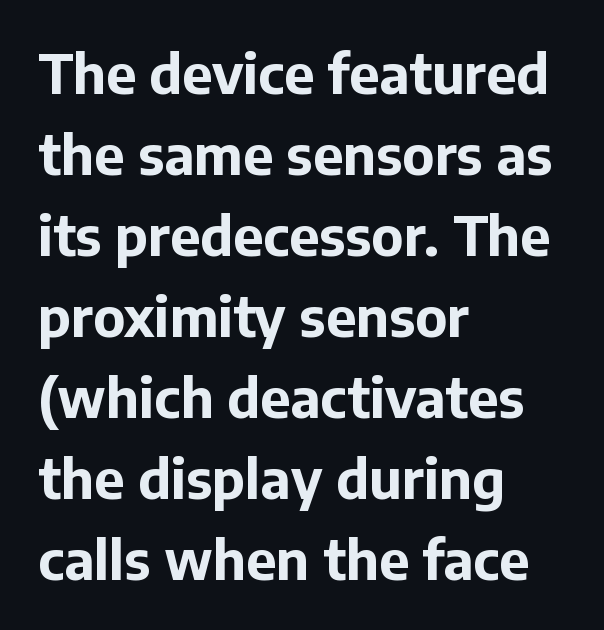
The image shows 54 px bold sans-serif type, upright; set left-aligned, normal line spacing (1.5x), normal letter spacing, not underlined; low stroke contrast and a medium x-height.
